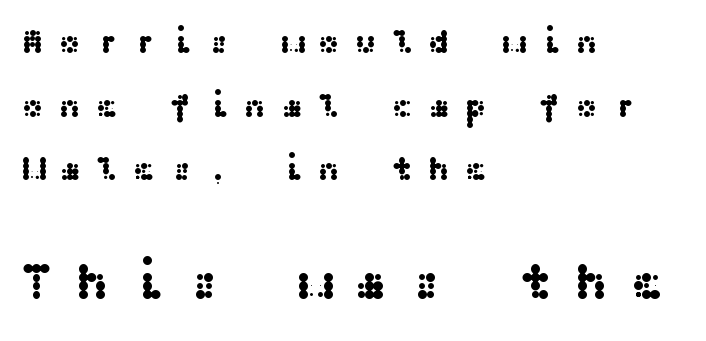
Q: Is the text italic (slanted)? A: No, it is upright.
Q: Is the typeface a serif or a sans-serif typeface? A: Sans-serif.
Q: Is the text underlined? A: No.
Q: How is the paragraph aligned? A: Left-aligned.
Q: Is the spacing between letters normal or unusually wide? A: Unusually wide.
Q: Which block of text is set in a larger size, the first (top) or the second (bottom)? A: The second (bottom) one.
Q: Width (condensed, normal, or wide)? A: Wide.
Q: Stroke contrast? A: Medium.
Q: x-height? A: Medium.
